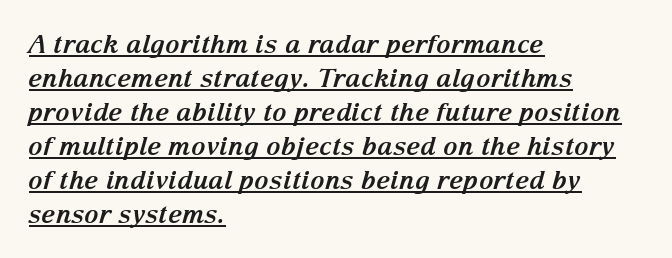
{"italic": "yes", "lean": "right", "slant_degrees": 15, "bold": "yes", "underline": "yes", "align": "left", "line_spacing": "normal", "line_spacing_ratio": 1.36, "letter_spacing": "normal", "letter_spacing_em": 0.0, "glyph_px": 25}
